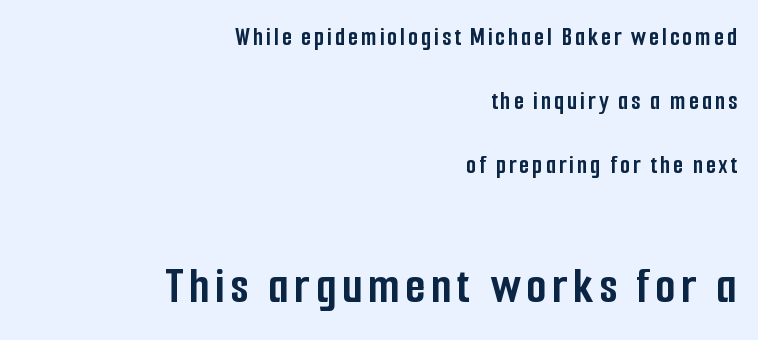
{"serif": "no", "italic": "no", "bold": "yes", "weight": "semibold", "width": "condensed", "stroke_contrast": "low", "x_height": "medium", "monospaced": "no", "underline": "no", "align": "right", "line_spacing": "loose", "line_spacing_ratio": 2.47, "larger_block": "second", "size_ratio": 2.0, "glyph_px": 52}
